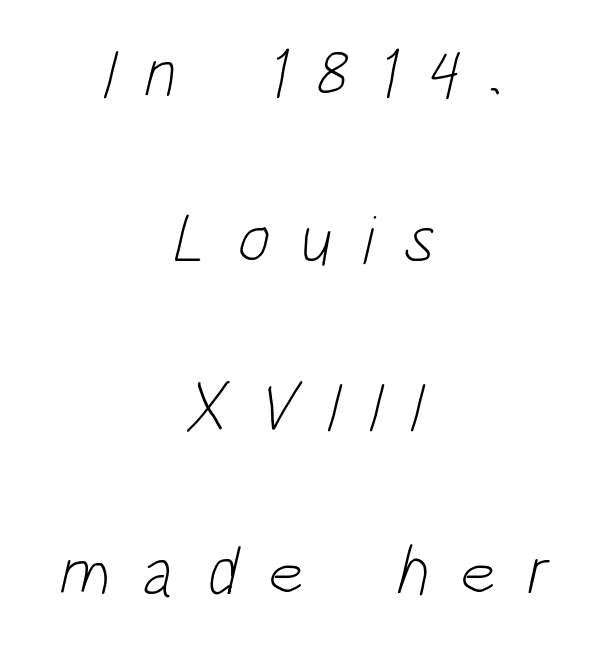
Q: Is the text bold? A: No.
Q: Is the typeface a serif or a sans-serif typeface? A: Sans-serif.
Q: Is the text underlined? A: No.
Q: How is the paragraph aligned? A: Centered.
Q: Is the spacing between letters normal or unusually wide? A: Unusually wide.
Q: Is the spacing between lines tight, normal or loose? A: Loose.
Q: Width (condensed, normal, or wide)? A: Condensed.
Q: Stroke contrast? A: Low.
Q: x-height? A: Large.
Q: Monospaced? A: No.
